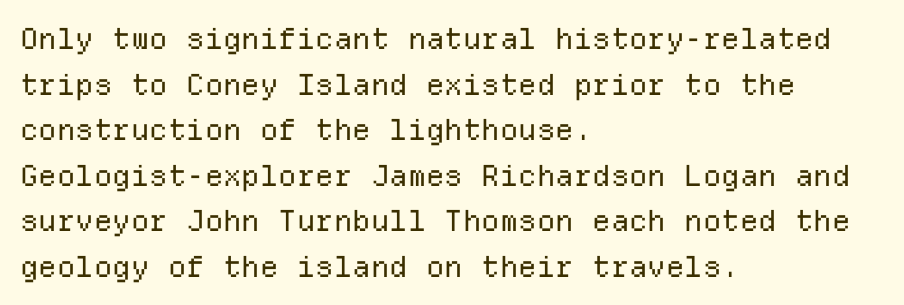
The image shows 29 px regular-weight sans-serif type, upright, monospaced; set left-aligned, normal line spacing (1.57x), normal letter spacing, not underlined; low stroke contrast and a medium x-height.
